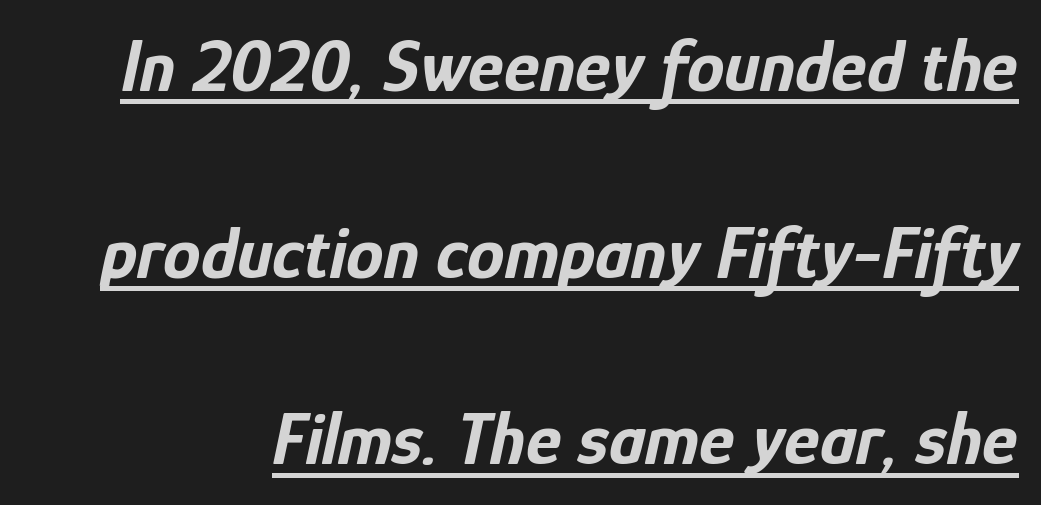
The image shows 75 px bold, condensed type, italic (leaning right); set loose line spacing (2.49x), normal letter spacing, underlined; low stroke contrast and a medium x-height.
